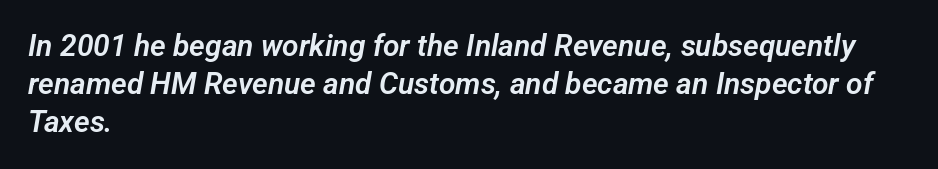
The image shows 30 px sans-serif type; set left-aligned, normal line spacing (1.27x), normal letter spacing, not underlined; low stroke contrast and a medium x-height.
